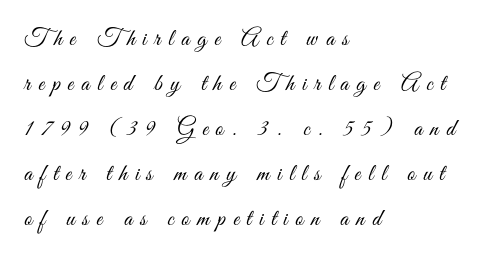
{"bold": "no", "underline": "no", "align": "left", "line_spacing_ratio": 1.87, "letter_spacing": "wide", "letter_spacing_em": 0.32, "glyph_px": 24}
